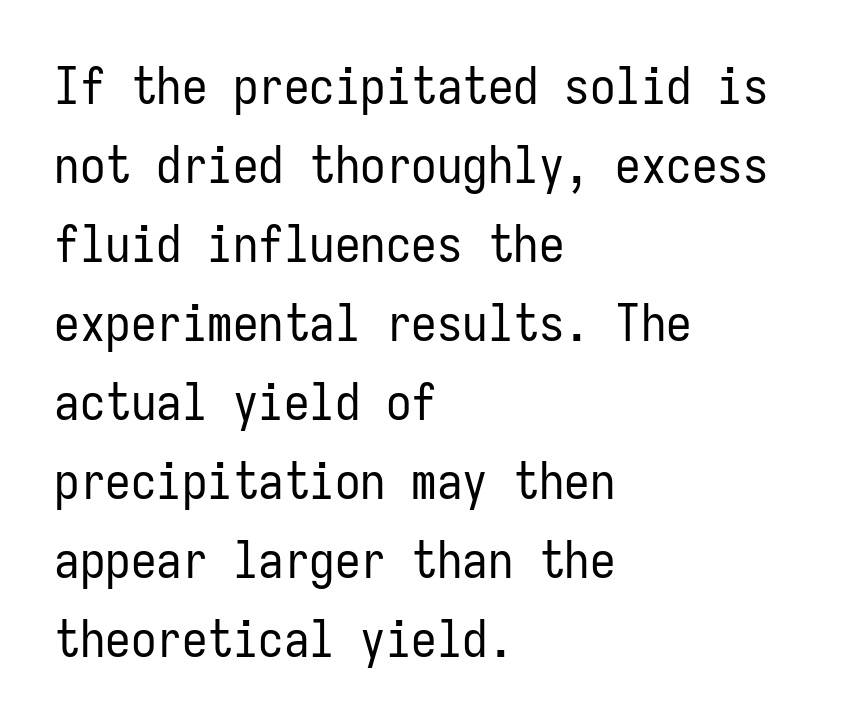
{"serif": "no", "italic": "no", "bold": "no", "weight": "regular", "width": "condensed", "stroke_contrast": "low", "x_height": "medium", "monospaced": "yes", "underline": "no", "align": "left", "line_spacing": "normal", "line_spacing_ratio": 1.55, "letter_spacing": "normal", "letter_spacing_em": 0.0, "glyph_px": 51}
